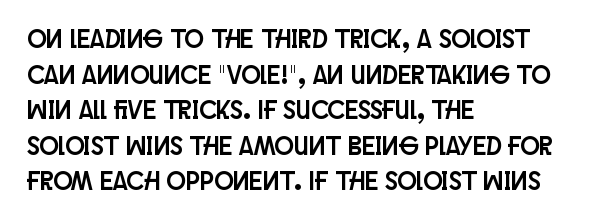
Q: Is the text italic (slanted)? A: No, it is upright.
Q: Is the text underlined? A: No.
Q: How is the paragraph aligned? A: Left-aligned.
Q: Is the spacing between letters normal or unusually wide? A: Normal.
Q: Is the spacing between lines tight, normal or loose? A: Normal.
